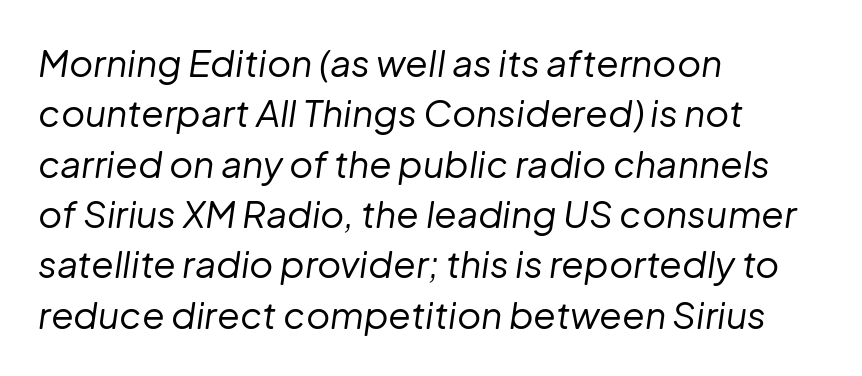
{"italic": "yes", "lean": "right", "slant_degrees": 8, "bold": "no", "weight": "regular", "width": "normal", "stroke_contrast": "low", "x_height": "medium", "monospaced": "no", "underline": "no", "align": "left", "line_spacing": "normal", "line_spacing_ratio": 1.36, "letter_spacing": "normal", "letter_spacing_em": 0.0, "glyph_px": 37}
